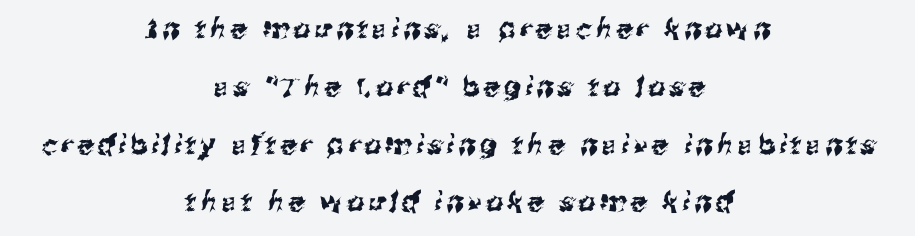
Q: Is the text underlined? A: No.
Q: How is the paragraph aligned? A: Centered.
Q: Is the spacing between lines tight, normal or loose? A: Loose.
